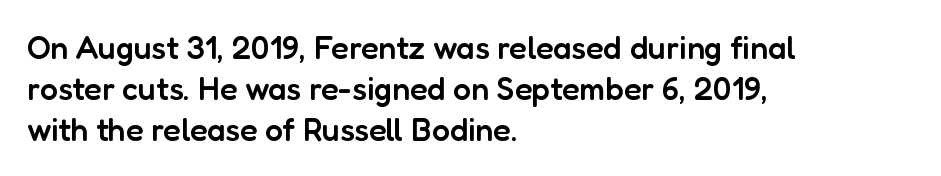
The compositor pushed each line to the left boundary. This is sans-serif lettering, the kind often seen on screens and signage. Caption: semibold face, moderately heavy strokes. The gaps between neighbouring characters are ordinary and unremarkable.
